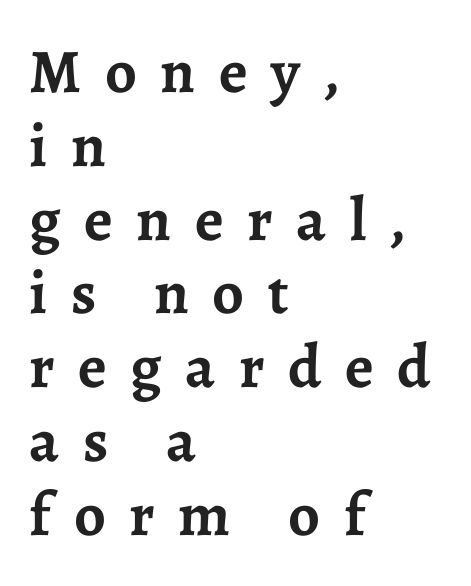
{"serif": "yes", "italic": "no", "bold": "yes", "weight": "semibold", "width": "normal", "stroke_contrast": "low", "x_height": "medium", "monospaced": "no", "underline": "no", "align": "left", "line_spacing_ratio": 1.19, "letter_spacing": "wide", "letter_spacing_em": 0.38, "glyph_px": 62}
